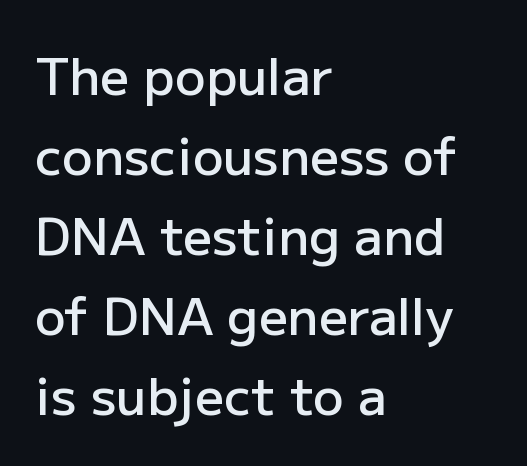
The image shows 51 px semibold sans-serif type, upright; set left-aligned, normal line spacing (1.57x), normal letter spacing, not underlined; low stroke contrast and a medium x-height.
